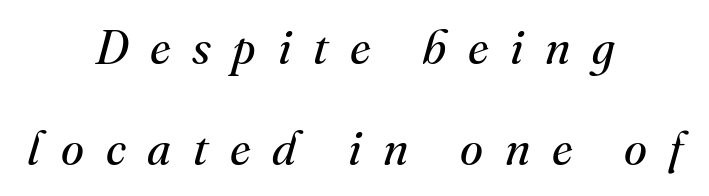
Q: Is the text bold? A: No.
Q: Is the text italic (slanted)? A: Yes, it leans right by about 16 degrees.
Q: Is the typeface a serif or a sans-serif typeface? A: Serif.
Q: Is the text underlined? A: No.
Q: How is the paragraph aligned? A: Centered.
Q: Is the spacing between letters normal or unusually wide? A: Unusually wide.
Q: Is the spacing between lines tight, normal or loose? A: Loose.
Q: Width (condensed, normal, or wide)? A: Normal.
Q: Stroke contrast? A: Medium.
Q: x-height? A: Small.
Q: Monospaced? A: No.
